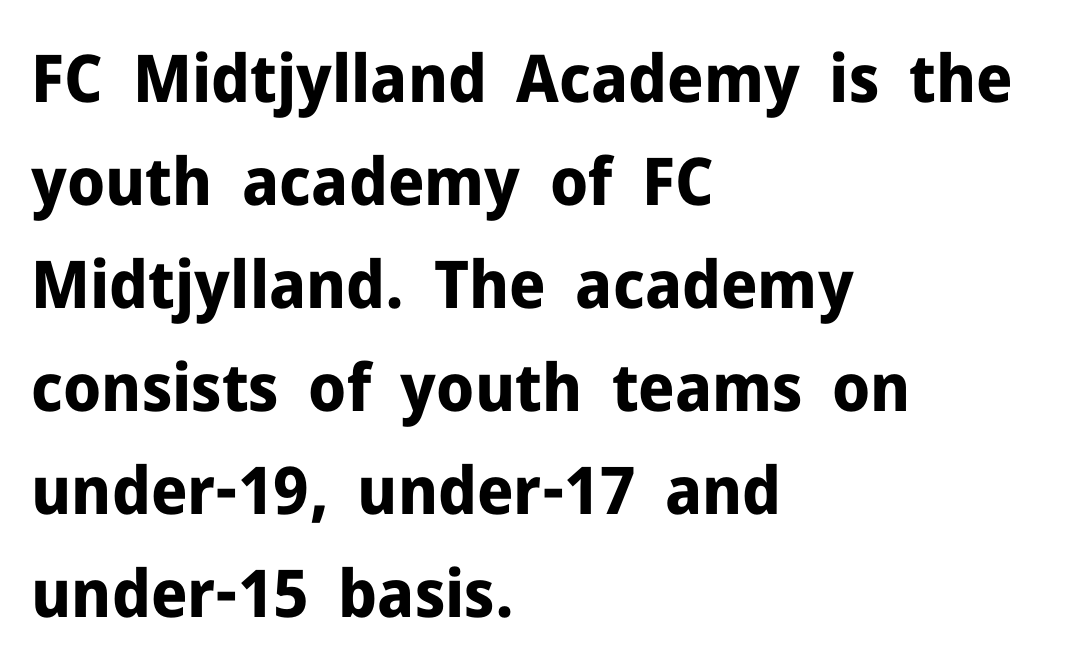
Tracking here is standard; glyphs follow each other at the usual distance. Unlike italic type, these characters show no tilt at all. This rendering uses left alignment, leaving the right contour irregular. Character widths vary here, with narrow letters taking less room than wide ones.
